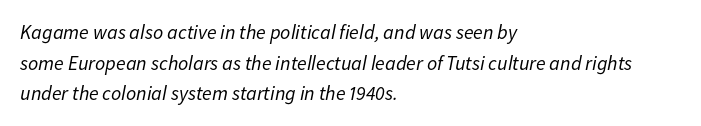
{"italic": "yes", "lean": "right", "slant_degrees": 11, "bold": "no", "underline": "no", "align": "left", "line_spacing": "normal", "line_spacing_ratio": 1.53, "letter_spacing": "normal", "letter_spacing_em": 0.0, "glyph_px": 20}
